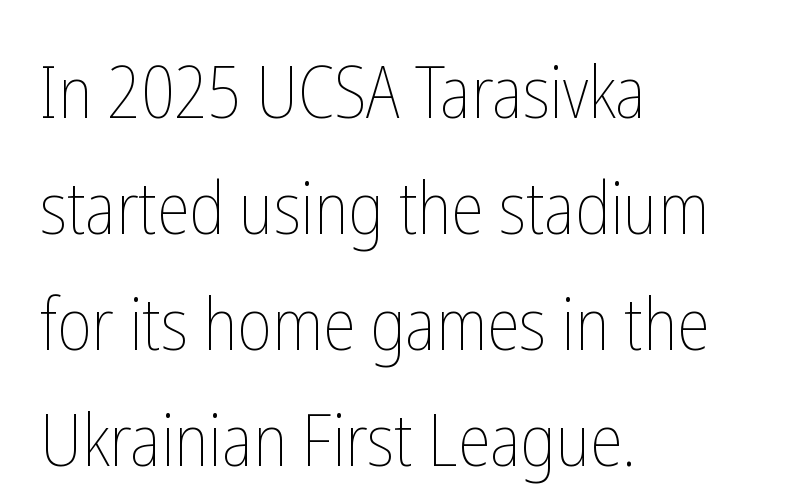
Q: Is the text bold? A: No.
Q: Is the text italic (slanted)? A: No, it is upright.
Q: Is the text underlined? A: No.
Q: How is the paragraph aligned? A: Left-aligned.
Q: Is the spacing between letters normal or unusually wide? A: Normal.
Q: Is the spacing between lines tight, normal or loose? A: Normal.
Q: Width (condensed, normal, or wide)? A: Condensed.
Q: Stroke contrast? A: Low.
Q: x-height? A: Medium.
Q: Monospaced? A: No.
